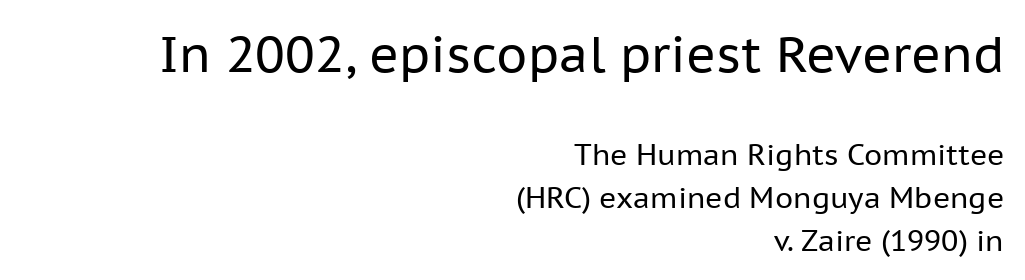
Q: Is the text bold? A: No.
Q: Is the text italic (slanted)? A: No, it is upright.
Q: Is the typeface a serif or a sans-serif typeface? A: Sans-serif.
Q: Is the text underlined? A: No.
Q: How is the paragraph aligned? A: Right-aligned.
Q: Is the spacing between letters normal or unusually wide? A: Normal.
Q: Is the spacing between lines tight, normal or loose? A: Normal.
Q: Which block of text is set in a larger size, the first (top) or the second (bottom)? A: The first (top) one.
Q: Width (condensed, normal, or wide)? A: Normal.
Q: Stroke contrast? A: Low.
Q: x-height? A: Medium.
Q: Monospaced? A: No.
